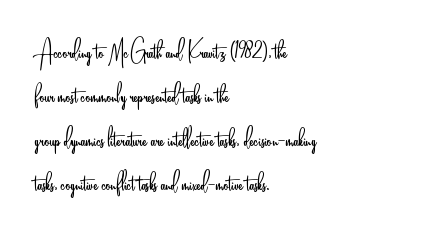
The font is comparable to plain body text, perhaps lighter. The foot of each line stays bare and open. You could not count columns in this text — the font is proportionally spaced. Successive baselines arrive at the customary interval.
